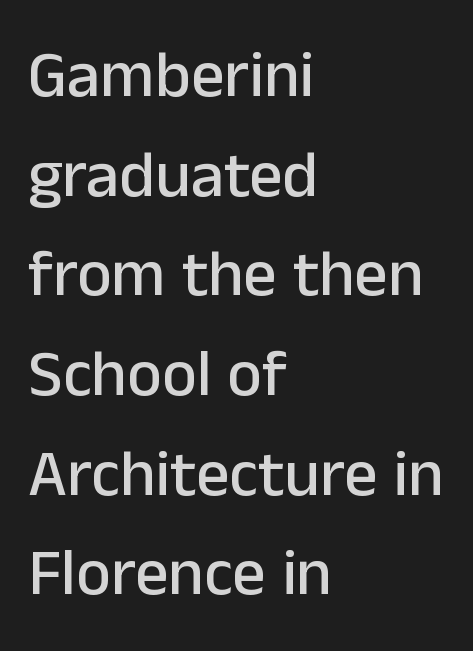
{"serif": "no", "italic": "no", "width": "normal", "stroke_contrast": "low", "x_height": "medium", "monospaced": "no", "underline": "no", "align": "left", "line_spacing": "normal", "line_spacing_ratio": 1.51, "letter_spacing": "normal", "letter_spacing_em": 0.0, "glyph_px": 66}
